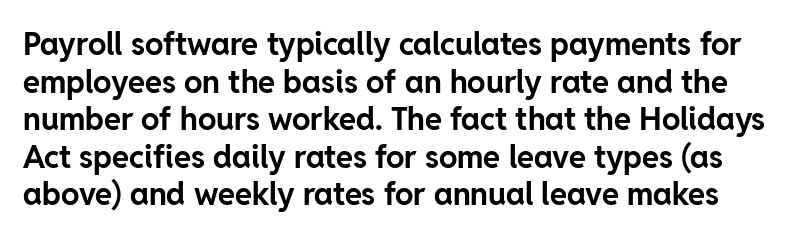
Stroke terminals: plain, sans-serif. The lettering holds an erect, upright posture throughout. The words here are not underlined. Looks like regular typesetting: each glyph gets only the width it needs. The passage shown is emphatically bold. The line texture is even and compact thanks to regular tracking.
